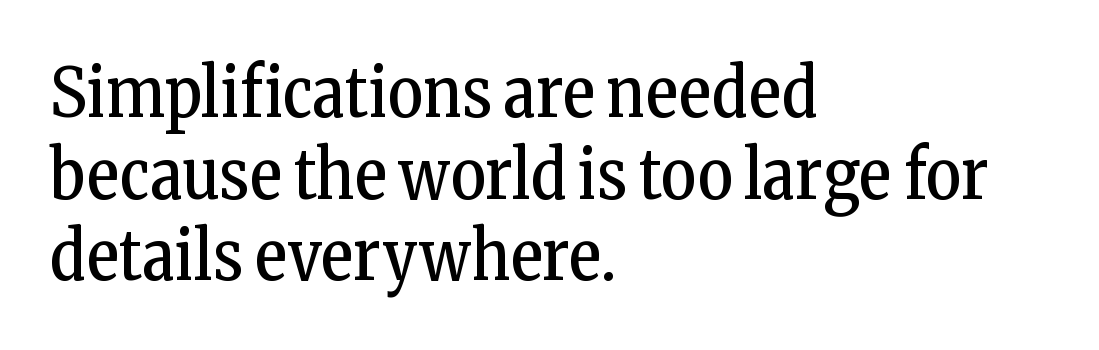
The image shows 68 px regular-weight, condensed serif type, upright; set left-aligned, line spacing 1.2x, normal letter spacing, not underlined; low stroke contrast and a medium x-height.
